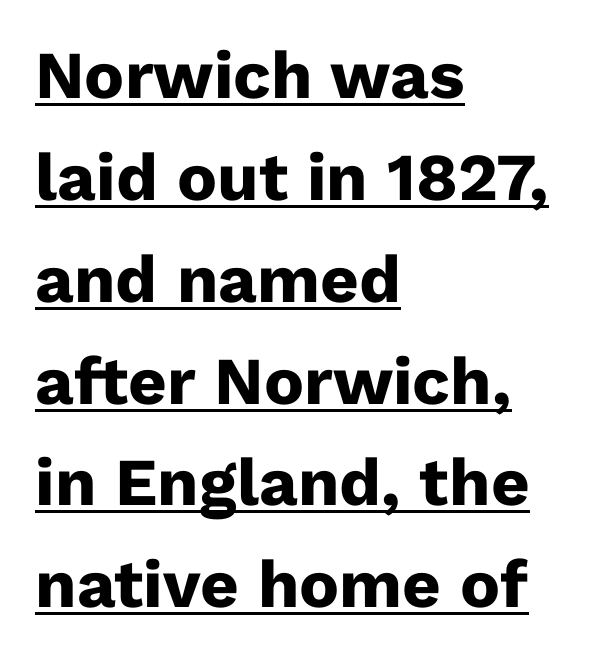
The type is set solid horizontally, with unmodified tracking. A full-strength bold gives these letters their thick strokes. The setting favours the left margin, as ordinary paragraphs usually do. A normal amount of white space separates one row of letters from the next. A sans-serif font was chosen for this passage. This is the regular roman posture of the typeface.
